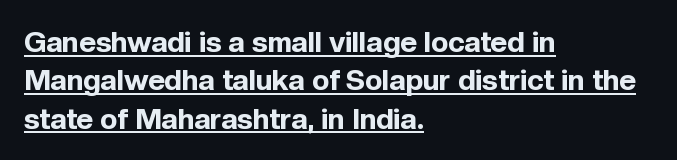
The type sits square on the baseline with zero lean. In terms of letterform style, serifs are entirely absent. Beneath each row of characters lies a ruled line. Tracking value appears to be zero — textbook default spacing. The block of text has a typical density, with ordinary space between rows. Leftover space on each line is placed entirely after the last word.
